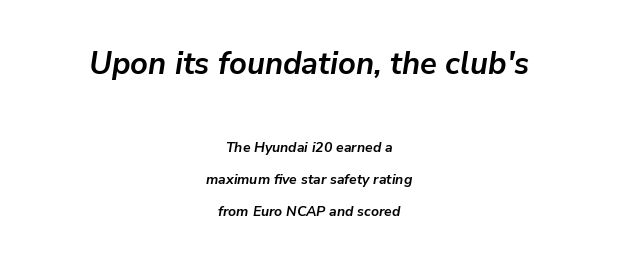
Q: Is the text bold? A: Yes.
Q: Is the text italic (slanted)? A: Yes, it leans right by about 9 degrees.
Q: Is the text underlined? A: No.
Q: How is the paragraph aligned? A: Centered.
Q: Is the spacing between letters normal or unusually wide? A: Normal.
Q: Is the spacing between lines tight, normal or loose? A: Loose.
Q: Which block of text is set in a larger size, the first (top) or the second (bottom)? A: The first (top) one.
Q: Width (condensed, normal, or wide)? A: Normal.
Q: Stroke contrast? A: Low.
Q: x-height? A: Medium.
Q: Monospaced? A: No.
